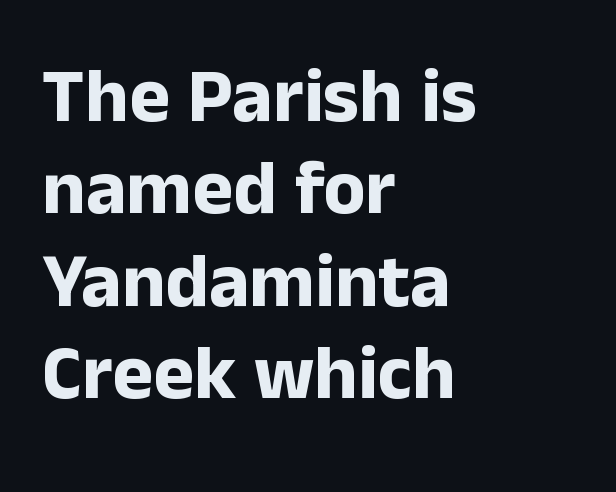
The image shows 77 px bold sans-serif type, upright; set left-aligned, line spacing 1.2x, normal letter spacing, not underlined; low stroke contrast and a medium x-height.
